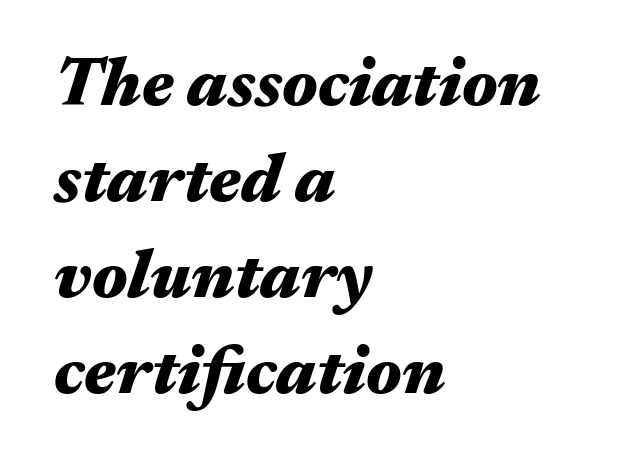
{"italic": "yes", "lean": "right", "slant_degrees": 17, "bold": "yes", "weight": "heavy", "width": "wide", "stroke_contrast": "medium", "x_height": "medium", "monospaced": "no", "underline": "no", "align": "left", "line_spacing": "normal", "line_spacing_ratio": 1.39, "letter_spacing": "normal", "letter_spacing_em": 0.0, "glyph_px": 69}
